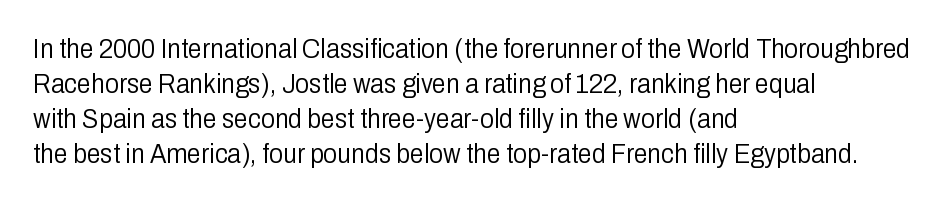
The image shows 28 px light, condensed sans-serif type, upright; set left-aligned, normal line spacing (1.25x), normal letter spacing, not underlined; low stroke contrast and a medium x-height.
